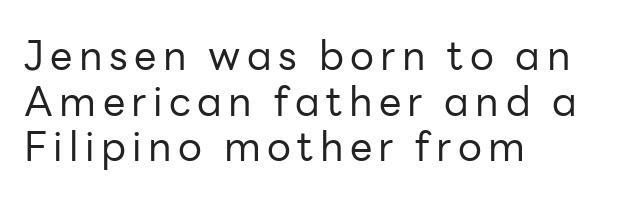
Horizontally, the lines are justified to the leading edge only. Weight: not bold — regular or lighter. This block would grow much taller if given ordinary leading; it's compressed now. Typographically, this falls in the sans-serif category. The specimen reads as upright at a glance.
